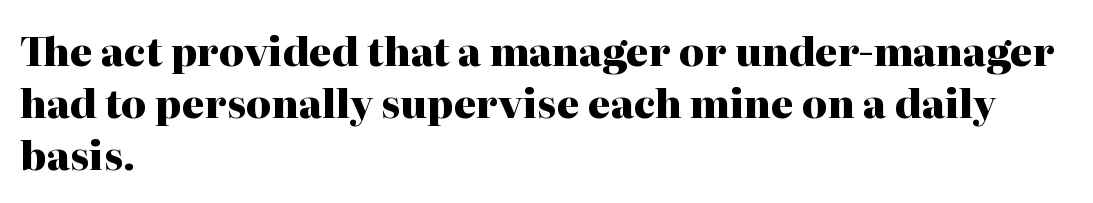
{"serif": "yes", "italic": "no", "bold": "yes", "weight": "heavy", "width": "normal", "stroke_contrast": "high", "x_height": "medium", "monospaced": "no", "underline": "no", "align": "left", "line_spacing": "normal", "line_spacing_ratio": 1.33, "letter_spacing": "normal", "letter_spacing_em": 0.0, "glyph_px": 39}
